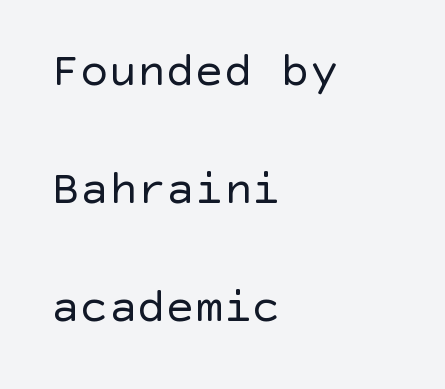
{"serif": "no", "italic": "no", "bold": "no", "weight": "regular", "width": "normal", "x_height": "large", "underline": "no", "align": "left", "line_spacing": "loose", "line_spacing_ratio": 2.46, "letter_spacing": "normal", "letter_spacing_em": 0.0, "glyph_px": 48}
